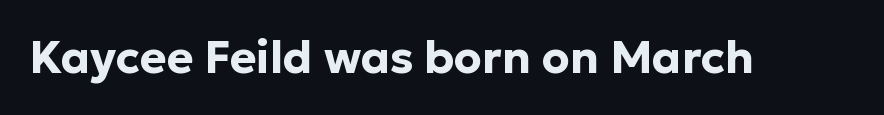
Students, note that the glyphs here touch the page at normal intervals. Varying glyph widths throughout — classic text-font behaviour. Typographically, this falls in the sans-serif category. Thick stems and heavy bowls — unmistakably bold. The letters stand straight up with perfectly vertical stems. The zone under the glyphs is completely vacant.
